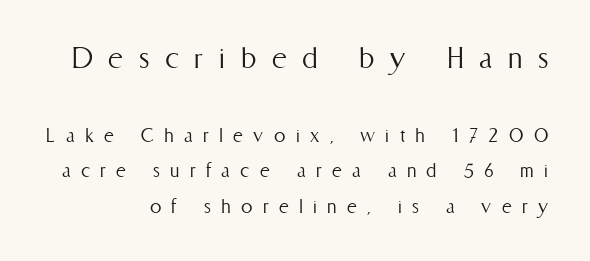
Q: Is the text bold? A: No.
Q: Is the text italic (slanted)? A: No, it is upright.
Q: Is the text underlined? A: No.
Q: Is the spacing between letters normal or unusually wide? A: Unusually wide.
Q: Is the spacing between lines tight, normal or loose? A: Normal.
Q: Which block of text is set in a larger size, the first (top) or the second (bottom)? A: The first (top) one.
Q: Width (condensed, normal, or wide)? A: Condensed.
Q: Stroke contrast? A: Medium.
Q: x-height? A: Medium.
Q: Monospaced? A: No.
